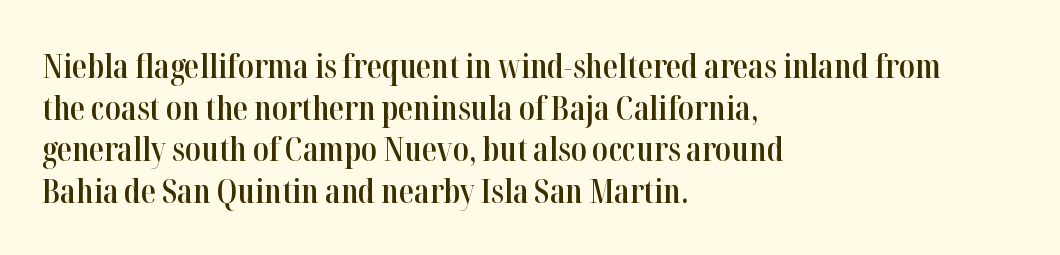
The image shows 33 px semibold, condensed serif type, upright; set left-aligned, normal line spacing (1.26x), normal letter spacing, not underlined; high stroke contrast and a medium x-height.
